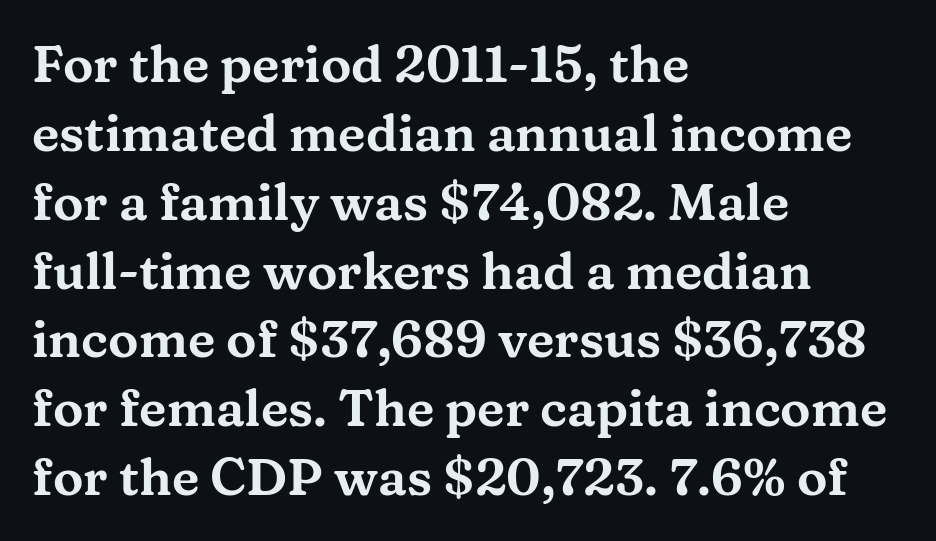
The image shows 51 px wide serif type, upright; set left-aligned, normal line spacing (1.35x), normal letter spacing, not underlined; medium stroke contrast and a medium x-height.
